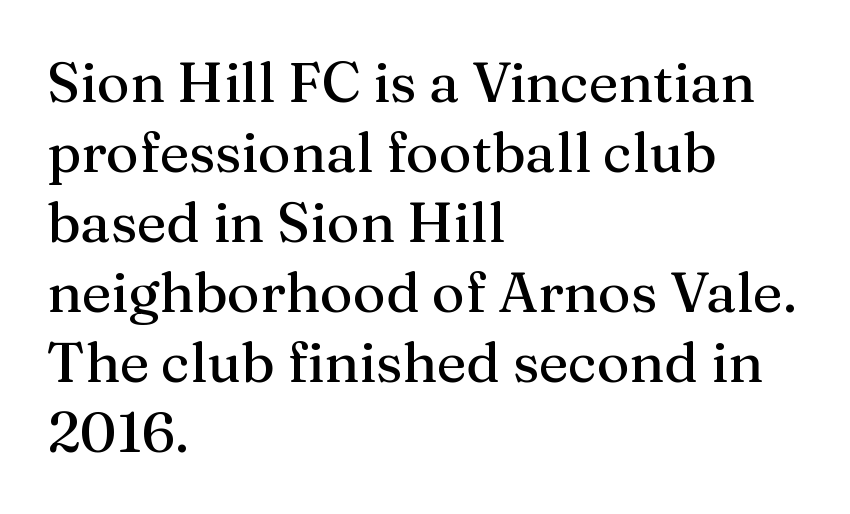
Q: Is the text italic (slanted)? A: No, it is upright.
Q: Is the typeface a serif or a sans-serif typeface? A: Serif.
Q: Is the text underlined? A: No.
Q: How is the paragraph aligned? A: Left-aligned.
Q: Is the spacing between letters normal or unusually wide? A: Normal.
Q: Is the spacing between lines tight, normal or loose? A: Normal.
Q: Width (condensed, normal, or wide)? A: Normal.
Q: Stroke contrast? A: Medium.
Q: x-height? A: Medium.
Q: Monospaced? A: No.
